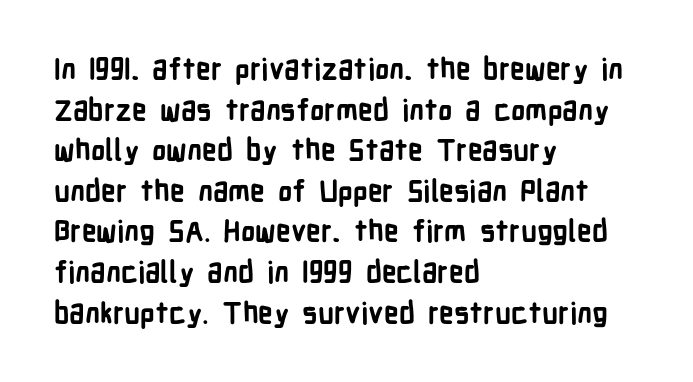
In terms of posture, this sample is upright. Anything drawn beneath the words? Only blank space. These lines are rendered in a variable-pitch font. The designer went with a sans here, leaving each stem footless. The rag falls on the right side of this text block. Does the leading feel generous? No, just average.
